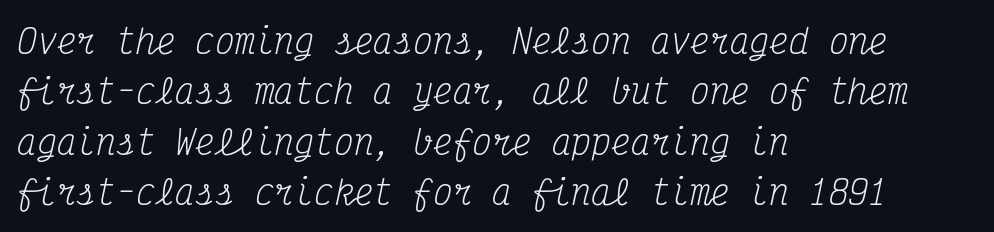
What stands out about the letter spacing? Nothing — it is the standard amount. Slanted lettering throughout. The passage shown is typeset with a serif family. The glyphs are unaccompanied by any horizontal stroke below them. Every character here occupies the same horizontal width, giving the sample a typewriter-like rhythm.
